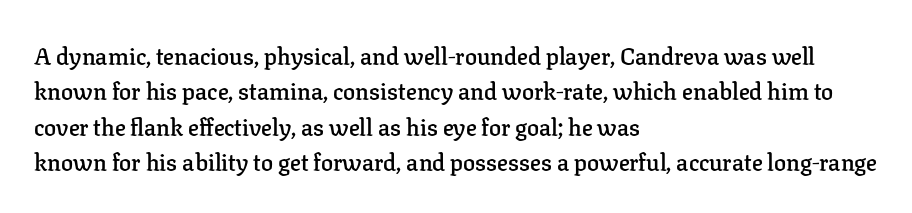
The image shows 24 px text type, upright; set left-aligned, normal line spacing (1.47x), normal letter spacing, not underlined.
